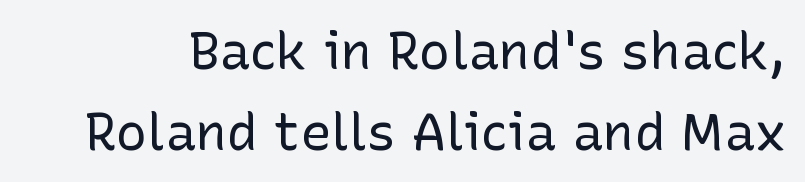
{"serif": "no", "italic": "no", "bold": "no", "weight": "regular", "width": "normal", "stroke_contrast": "low", "x_height": "medium", "monospaced": "no", "underline": "no", "line_spacing": "normal", "line_spacing_ratio": 1.55, "letter_spacing": "normal", "letter_spacing_em": 0.0, "glyph_px": 52}
